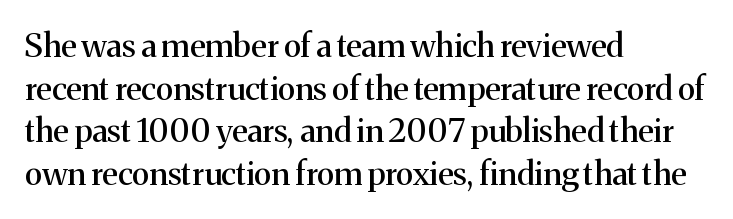
Is there much room between lines? A standard amount, neither cramped nor airy. The type family on display is of the serif kind. The type is set solid horizontally, with unmodified tracking. The setting favours the left margin, as ordinary paragraphs usually do.
